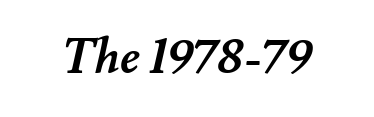
{"bold": "yes", "weight": "semibold", "width": "normal", "stroke_contrast": "medium", "x_height": "small", "monospaced": "no", "underline": "no", "letter_spacing": "normal", "letter_spacing_em": 0.0, "glyph_px": 48}
